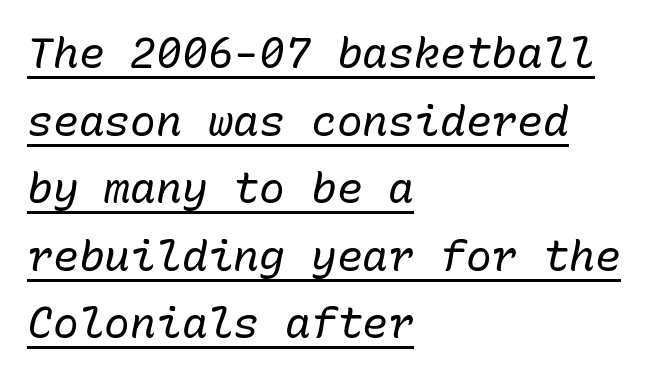
The image shows 43 px regular-weight type, italic (leaning right), monospaced; set left-aligned, normal line spacing (1.57x), normal letter spacing, underlined; low stroke contrast and a medium x-height.
